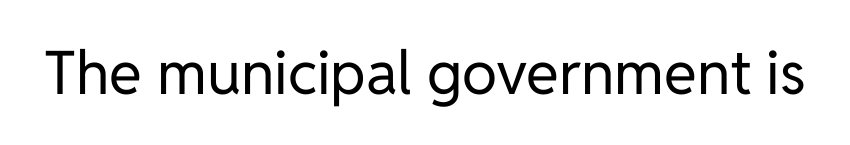
{"serif": "no", "italic": "no", "bold": "no", "weight": "regular", "width": "normal", "stroke_contrast": "low", "x_height": "medium", "monospaced": "no", "underline": "no", "letter_spacing": "normal", "letter_spacing_em": 0.0, "glyph_px": 60}
